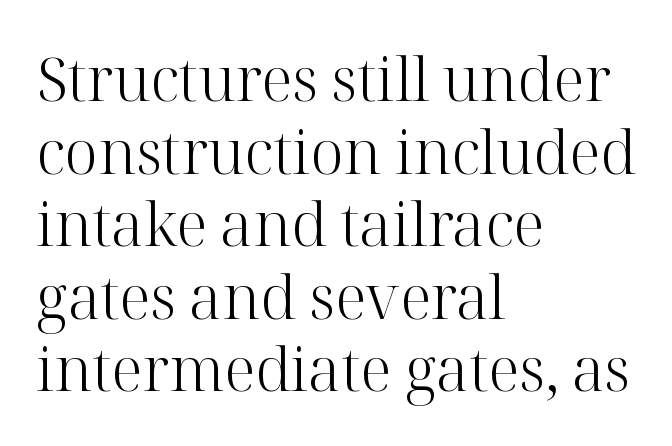
Teacher's note: observe the even left margin — that is flush-left alignment. Is the letter spacing exaggerated? No — it looks like the ordinary default. The letterforms sit at book weight or below. You can tell from the footed stems that serif type was used. Plain, unruled lines of type. Ascenders rise straight up at ninety degrees.
